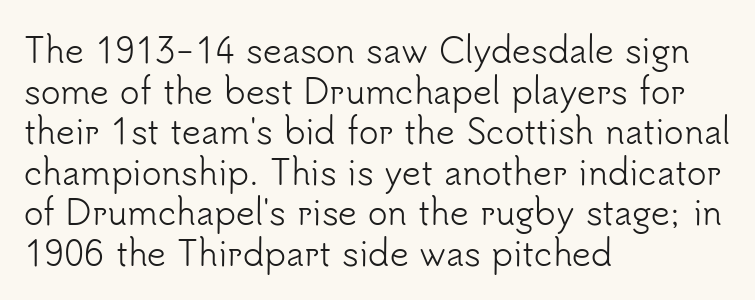
The face used here is proportionally spaced, like ordinary book or web type. Is the stroke heavy? The answer is a plain regular-or-lighter. Any mark beneath the type? The region is blank. This sample uses an upright cut, with every glyph sitting square on the baseline. Standard letterfit; no display-style spreading of the glyphs. The paragraph has a hard left edge and a soft right edge.
